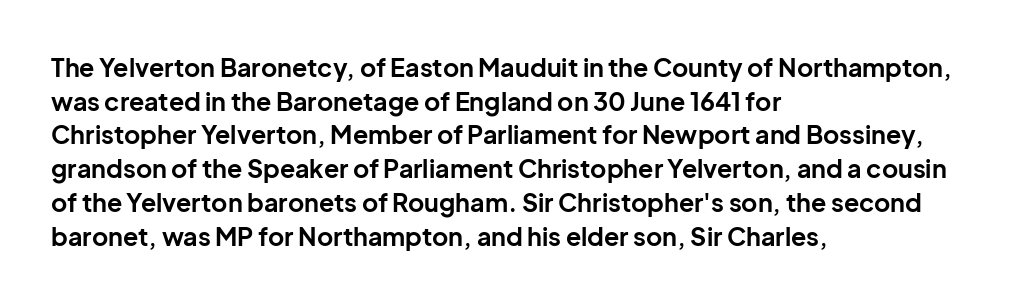
The image shows 25 px bold type, upright; set left-aligned, normal line spacing (1.35x), normal letter spacing, not underlined.
